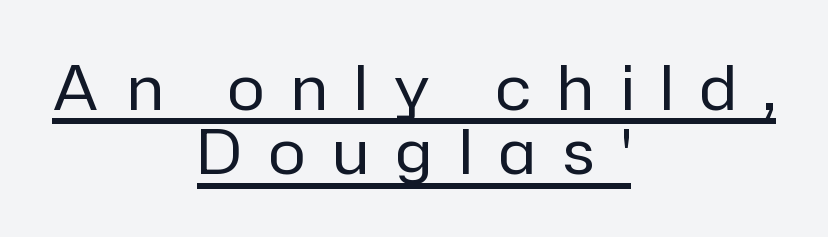
{"serif": "no", "italic": "no", "bold": "no", "weight": "regular", "width": "normal", "stroke_contrast": "low", "x_height": "medium", "monospaced": "no", "underline": "yes", "align": "center", "line_spacing": "tight", "line_spacing_ratio": 1.04, "letter_spacing": "wide", "letter_spacing_em": 0.44, "glyph_px": 62}
